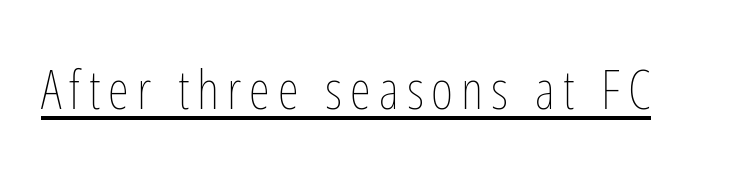
The image shows 54 px thin, condensed type, upright; set underlined; low stroke contrast and a medium x-height.
